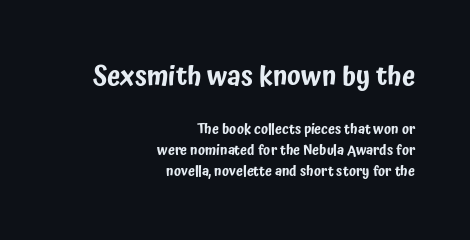
Glyph-to-glyph distance matches everyday printed text. Compared with typical paragraphs, the rows here are spaced about the same. Ordinary non-slanted type is in use. Lines of text with bare space underneath. Caption: upper text group enlarged, lower text group reduced. Teacher's note: observe the even right margin — that is flush-right alignment.
